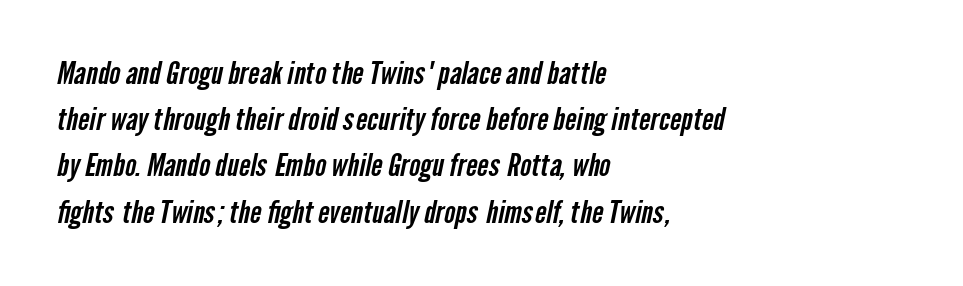
Q: Is the typeface a serif or a sans-serif typeface? A: Sans-serif.
Q: Is the text underlined? A: No.
Q: How is the paragraph aligned? A: Left-aligned.
Q: Is the spacing between letters normal or unusually wide? A: Normal.
Q: Is the spacing between lines tight, normal or loose? A: Normal.
Q: Width (condensed, normal, or wide)? A: Condensed.
Q: Stroke contrast? A: Low.
Q: x-height? A: Medium.
Q: Monospaced? A: No.
